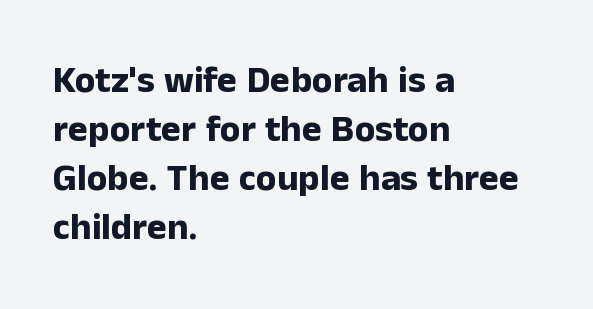
Q: Is the text bold? A: Yes.
Q: Is the text italic (slanted)? A: No, it is upright.
Q: Is the typeface a serif or a sans-serif typeface? A: Sans-serif.
Q: Is the text underlined? A: No.
Q: How is the paragraph aligned? A: Left-aligned.
Q: Is the spacing between letters normal or unusually wide? A: Normal.
Q: Is the spacing between lines tight, normal or loose? A: Normal.
Q: Width (condensed, normal, or wide)? A: Normal.
Q: Stroke contrast? A: Low.
Q: x-height? A: Medium.
Q: Monospaced? A: No.
